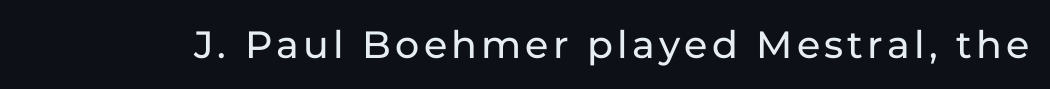
The image shows 38 px sans-serif type, upright; set not underlined; low stroke contrast and a medium x-height.
